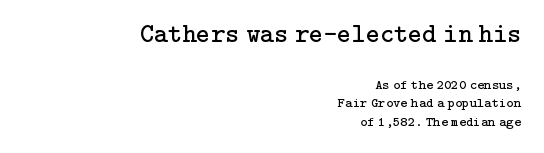
Q: Is the text bold? A: No.
Q: Is the text italic (slanted)? A: No, it is upright.
Q: Is the text underlined? A: No.
Q: How is the paragraph aligned? A: Right-aligned.
Q: Is the spacing between letters normal or unusually wide? A: Normal.
Q: Is the spacing between lines tight, normal or loose? A: Normal.
Q: Which block of text is set in a larger size, the first (top) or the second (bottom)? A: The first (top) one.
